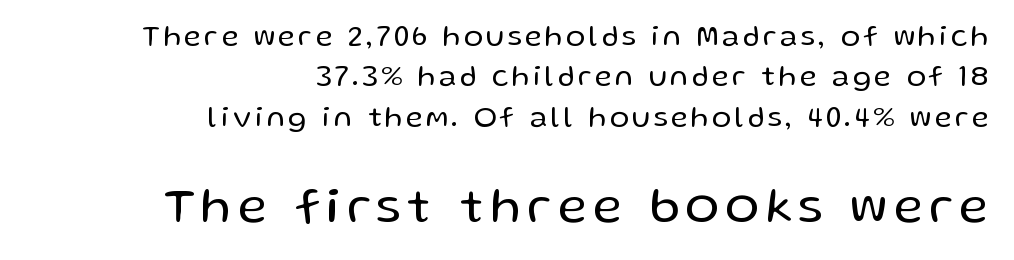
{"serif": "no", "italic": "no", "bold": "no", "weight": "regular", "width": "normal", "stroke_contrast": "low", "x_height": "medium", "monospaced": "no", "underline": "no", "align": "right", "line_spacing": "normal", "line_spacing_ratio": 1.39, "larger_block": "second", "size_ratio": 1.76, "glyph_px": 51}
